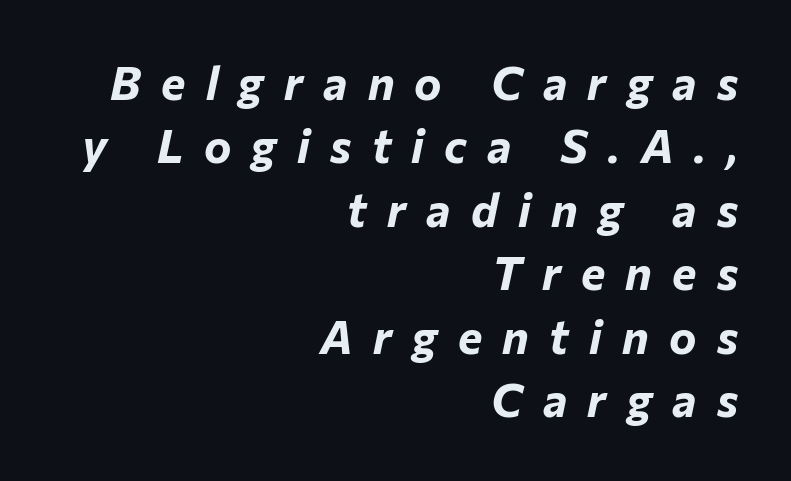
You could not count columns in this text — the font is proportionally spaced. There's an unmistakable incline to the writing here. Bare-footed words on every line. What stands out about the letter spacing? Its width — letters are far apart. The passage shown is emphatically bold. This sample keeps an unexceptional amount of space between lines.
